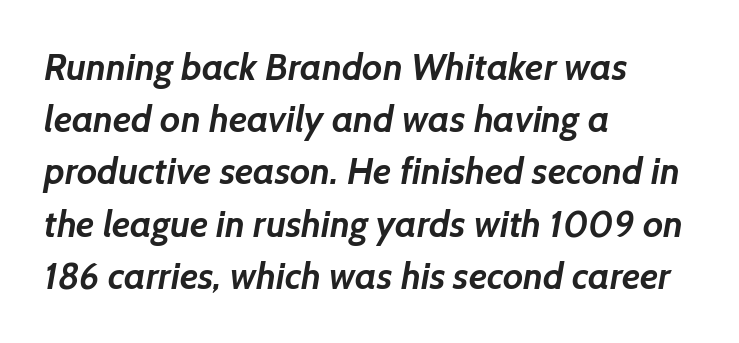
Q: Is the text bold? A: Yes.
Q: Is the typeface a serif or a sans-serif typeface? A: Sans-serif.
Q: Is the text underlined? A: No.
Q: How is the paragraph aligned? A: Left-aligned.
Q: Is the spacing between letters normal or unusually wide? A: Normal.
Q: Is the spacing between lines tight, normal or loose? A: Normal.
Q: Width (condensed, normal, or wide)? A: Normal.
Q: Stroke contrast? A: Low.
Q: x-height? A: Medium.
Q: Monospaced? A: No.
